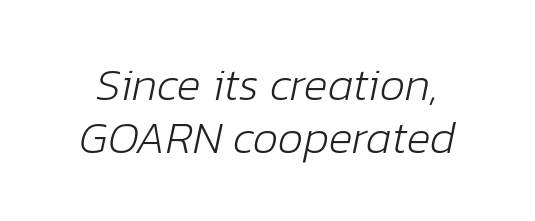
The image shows 45 px light type, italic (leaning right); set line spacing 1.17x, normal letter spacing, not underlined; low stroke contrast and a medium x-height.
